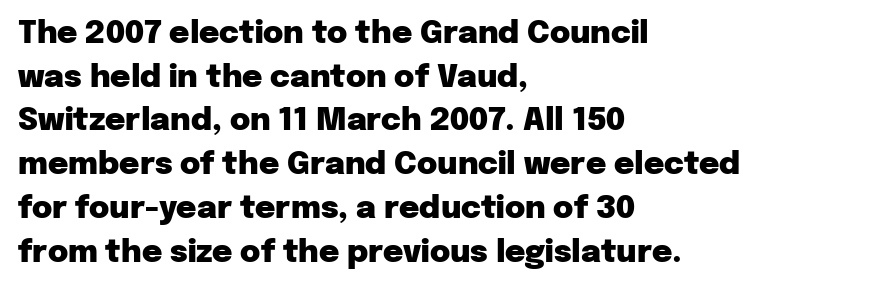
This rendering features lettering with no underline. As a designer I'd log this as weight 700, bold. Spacing between characters is what you'd get straight out of the box. Quick note: interline space is typical. A typesetter would label this face a sans.
